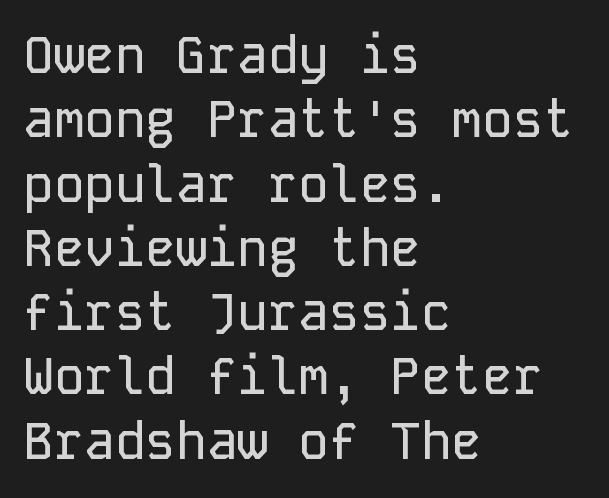
{"serif": "no", "italic": "no", "width": "normal", "stroke_contrast": "low", "x_height": "medium", "monospaced": "yes", "underline": "no", "align": "left", "line_spacing": "normal", "line_spacing_ratio": 1.26, "letter_spacing": "normal", "letter_spacing_em": 0.0, "glyph_px": 51}
